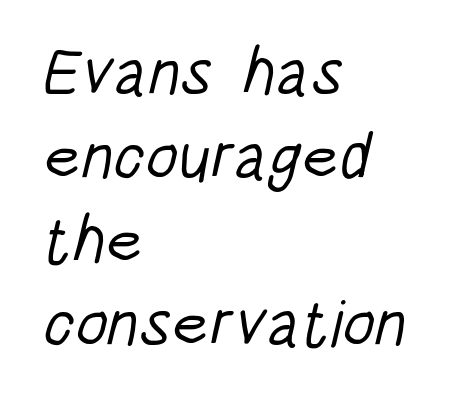
{"serif": "no", "bold": "no", "weight": "light", "width": "condensed", "stroke_contrast": "low", "x_height": "large", "monospaced": "no", "underline": "no", "align": "left", "line_spacing": "normal", "line_spacing_ratio": 1.27, "letter_spacing": "normal", "letter_spacing_em": 0.0, "glyph_px": 66}
